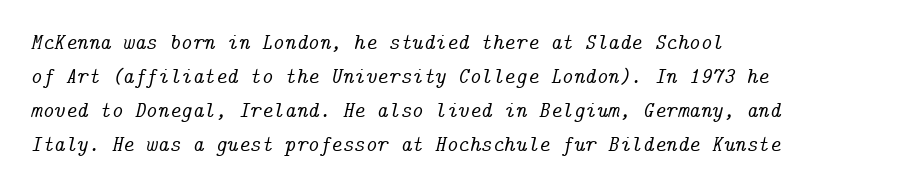
{"italic": "yes", "lean": "right", "slant_degrees": 14, "underline": "no", "align": "left", "line_spacing": "normal", "line_spacing_ratio": 1.54, "letter_spacing": "normal", "letter_spacing_em": 0.0, "glyph_px": 22}
